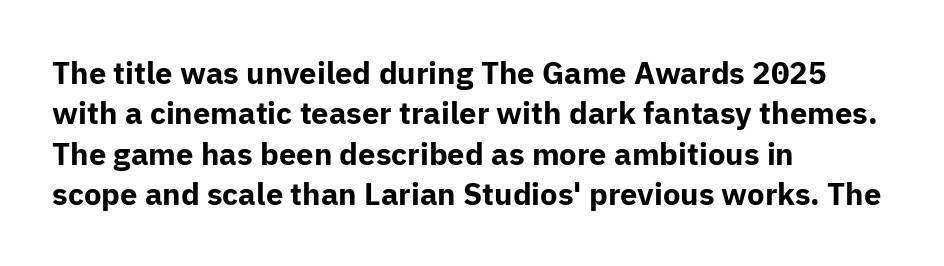
Stroke thickness is high; the sample reads as a true bold. Here the designer chose a conventional face with non-uniform glyph widths. Each line starts at the same left margin while the right side varies. The typeface chosen for these lines omits serifs. Normally led — the rows are evenly, conventionally spaced. Ascenders rise straight up at ninety degrees.
